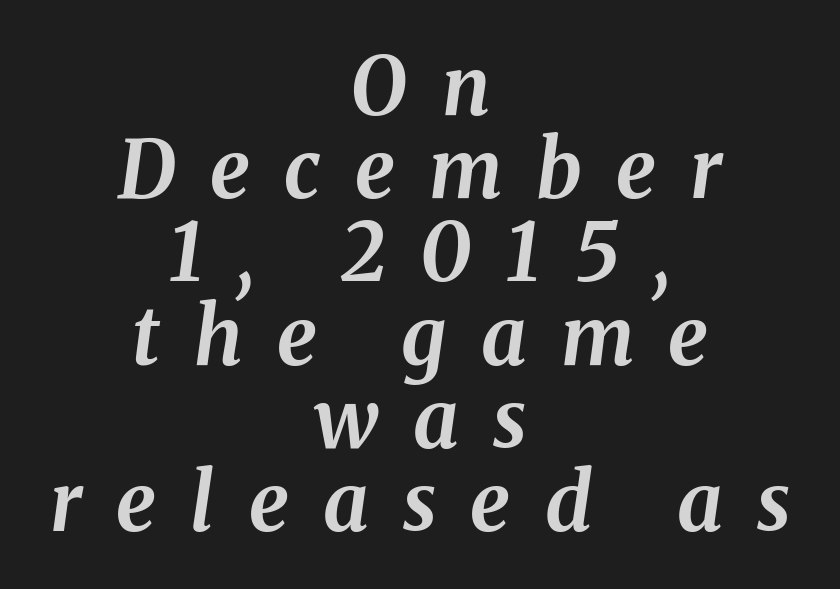
Looks like regular typesetting: each glyph gets only the width it needs. Descenders hang freely into open space. Compared with typical paragraphs, the rows here are closer together. Its strokes are broad and dark, the hallmark of bold type. Looking at the ascenders, they clearly lean. Short and long lines alike share a common midpoint.
